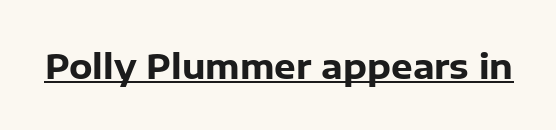
The image shows 34 px heavy sans-serif type, upright; set normal letter spacing, underlined; low stroke contrast and a medium x-height.
